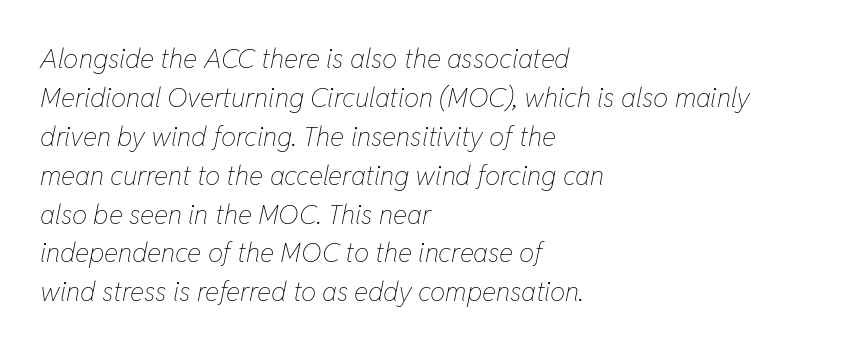
The image shows 27 px text type, italic (leaning right); set left-aligned, normal line spacing (1.44x), normal letter spacing, not underlined.
